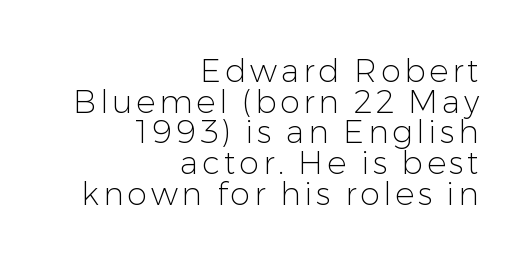
Q: Is the text bold? A: No.
Q: Is the text italic (slanted)? A: No, it is upright.
Q: Is the typeface a serif or a sans-serif typeface? A: Sans-serif.
Q: Is the text underlined? A: No.
Q: How is the paragraph aligned? A: Right-aligned.
Q: Is the spacing between lines tight, normal or loose? A: Tight.
Q: Width (condensed, normal, or wide)? A: Normal.
Q: Stroke contrast? A: Low.
Q: x-height? A: Medium.
Q: Monospaced? A: No.
